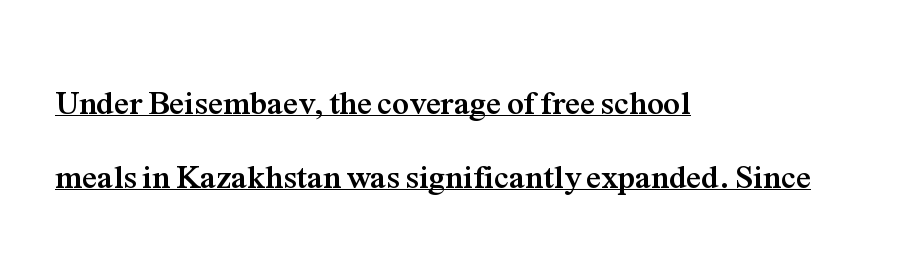
Compared with typical paragraphs, the rows here are farther apart. Each line starts at the same left margin while the right side varies. Type style note: has serifs. Think of a printed novel: that variable character pitch is what you see here. The string is rendered with underlining switched on. Default kerning and tracking; the words read as compact shapes.
